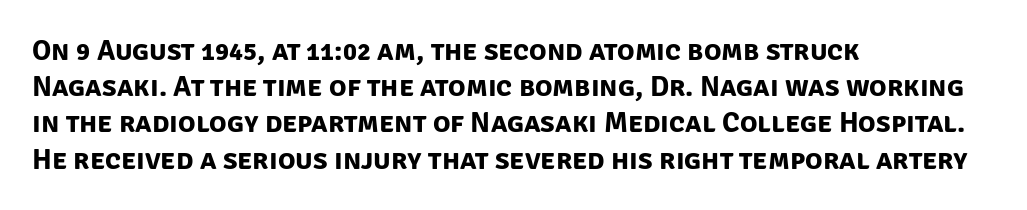
The image shows 29 px bold sans-serif type; set left-aligned, normal line spacing (1.25x), normal letter spacing, not underlined; low stroke contrast and a large x-height.
